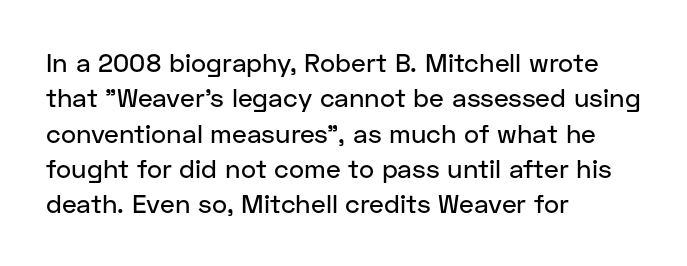
The passage shown stacks its lines at a standard gap. These lines stack with their left ends in a neat column. A roman cut, with each character standing at attention. Caption: standard tracking, unaltered. Words float on clear page, feet unadorned.
